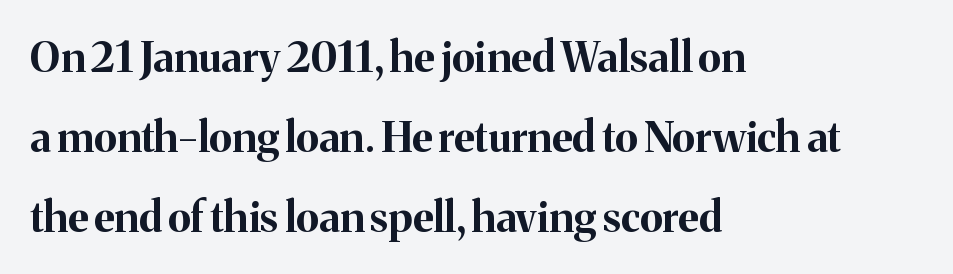
Q: Is the text bold? A: Yes.
Q: Is the text italic (slanted)? A: No, it is upright.
Q: Is the typeface a serif or a sans-serif typeface? A: Serif.
Q: Is the text underlined? A: No.
Q: How is the paragraph aligned? A: Left-aligned.
Q: Is the spacing between letters normal or unusually wide? A: Normal.
Q: Is the spacing between lines tight, normal or loose? A: Loose.
Q: Width (condensed, normal, or wide)? A: Normal.
Q: Stroke contrast? A: Medium.
Q: x-height? A: Medium.
Q: Monospaced? A: No.
